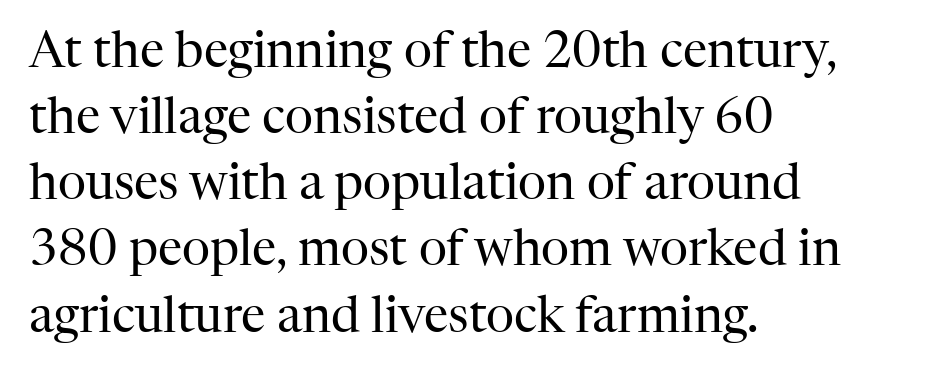
Q: Is the text bold? A: No.
Q: Is the text italic (slanted)? A: No, it is upright.
Q: Is the typeface a serif or a sans-serif typeface? A: Serif.
Q: Is the text underlined? A: No.
Q: How is the paragraph aligned? A: Left-aligned.
Q: Is the spacing between letters normal or unusually wide? A: Normal.
Q: Is the spacing between lines tight, normal or loose? A: Normal.
Q: Width (condensed, normal, or wide)? A: Normal.
Q: Stroke contrast? A: High.
Q: x-height? A: Medium.
Q: Monospaced? A: No.
